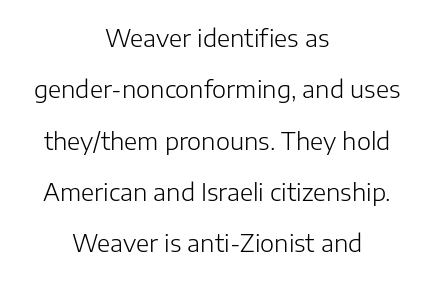
The image shows 24 px text type, upright; set centered, loose line spacing (2.14x), normal letter spacing, not underlined.
